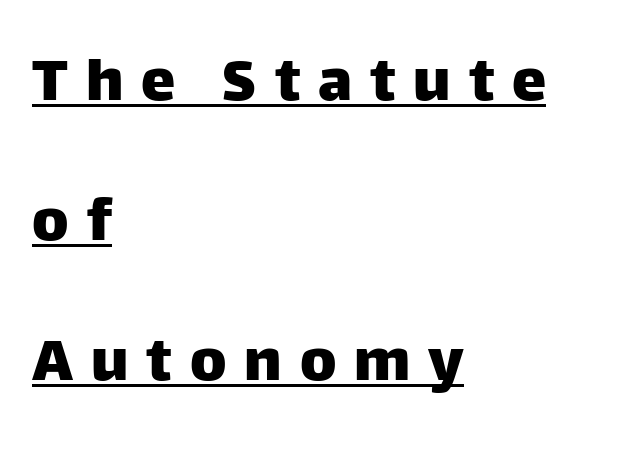
The image shows 69 px sans-serif type, upright; set left-aligned, loose line spacing (2.03x), unusually wide letter spacing (+0.26 em), underlined; low stroke contrast and a large x-height.
